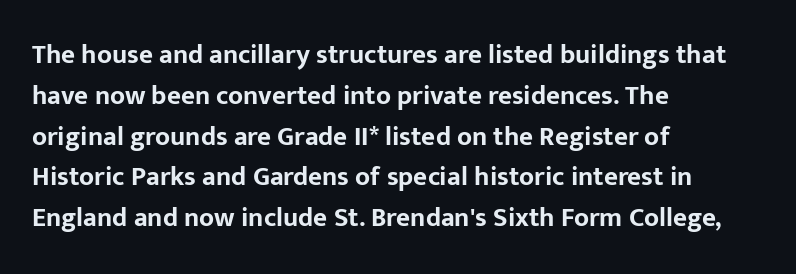
The image shows 27 px bold type, upright; set left-aligned, normal line spacing (1.51x), normal letter spacing, not underlined.
